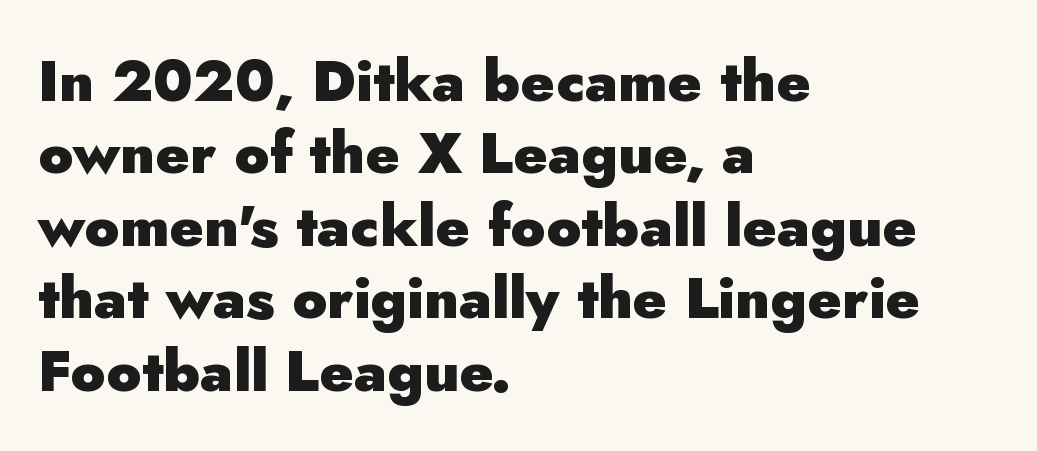
Q: Is the text bold? A: Yes.
Q: Is the text italic (slanted)? A: No, it is upright.
Q: Is the typeface a serif or a sans-serif typeface? A: Sans-serif.
Q: Is the text underlined? A: No.
Q: How is the paragraph aligned? A: Left-aligned.
Q: Is the spacing between letters normal or unusually wide? A: Normal.
Q: Is the spacing between lines tight, normal or loose? A: Normal.
Q: Width (condensed, normal, or wide)? A: Normal.
Q: Stroke contrast? A: Low.
Q: x-height? A: Small.
Q: Monospaced? A: No.
